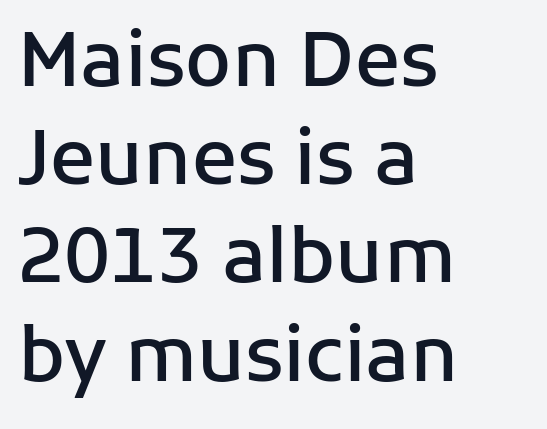
{"serif": "no", "italic": "no", "bold": "semi", "weight": "semibold", "width": "normal", "stroke_contrast": "low", "x_height": "medium", "monospaced": "no", "underline": "no", "align": "left", "line_spacing": "normal", "line_spacing_ratio": 1.31, "letter_spacing": "normal", "letter_spacing_em": 0.0, "glyph_px": 75}
